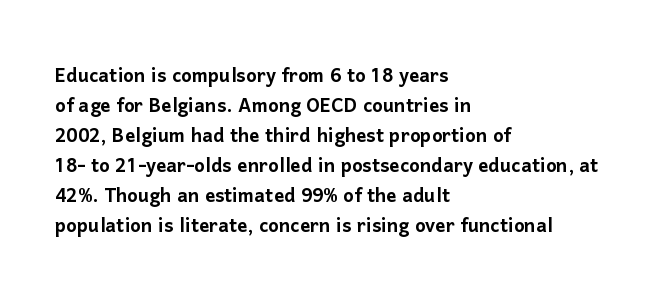
The image shows 25 px text type, upright; set left-aligned, line spacing 1.2x, normal letter spacing, not underlined.
